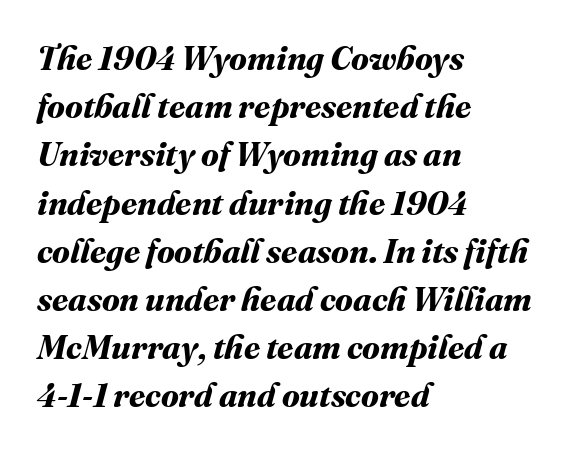
The image shows 33 px bold type; set left-aligned, normal line spacing (1.46x), normal letter spacing, not underlined; medium stroke contrast and a medium x-height.
